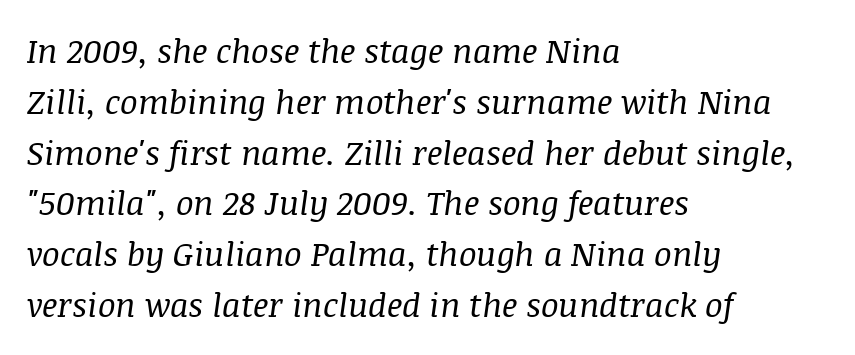
Q: Is the text bold? A: No.
Q: Is the text italic (slanted)? A: Yes, it leans right by about 8 degrees.
Q: Is the typeface a serif or a sans-serif typeface? A: Serif.
Q: Is the text underlined? A: No.
Q: How is the paragraph aligned? A: Left-aligned.
Q: Is the spacing between letters normal or unusually wide? A: Normal.
Q: Is the spacing between lines tight, normal or loose? A: Normal.
Q: Width (condensed, normal, or wide)? A: Normal.
Q: Stroke contrast? A: Medium.
Q: x-height? A: Large.
Q: Monospaced? A: No.
